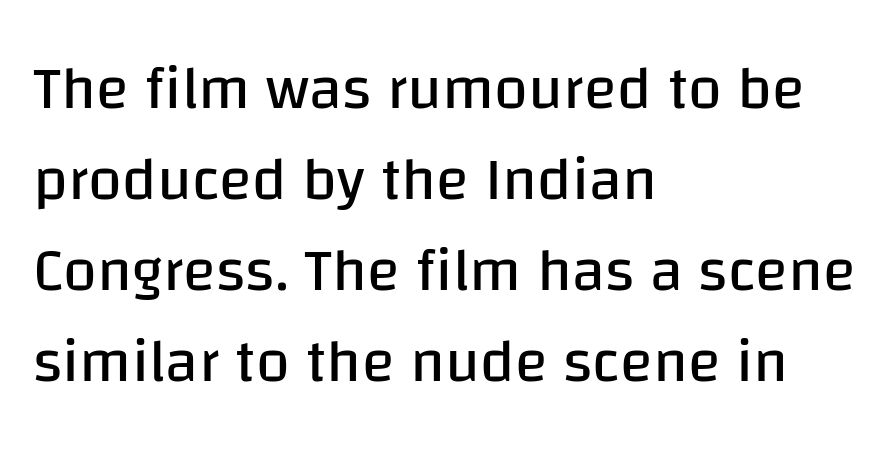
Does the leading feel generous? No, just average. The lines are quadded left. Look at the bottom of the vertical strokes: they stop flat, with no serifs. Letters rest on an invisible, unmarked baseline. You can tell it's not italic because the verticals are truly vertical. Is this a fixed-width face? No — the glyphs have proportional, varying widths.
